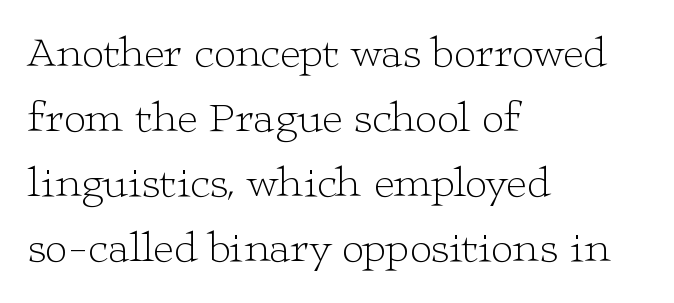
The image shows 44 px light, wide serif type, upright; set left-aligned, normal line spacing (1.48x), normal letter spacing, not underlined; low stroke contrast and a medium x-height.
